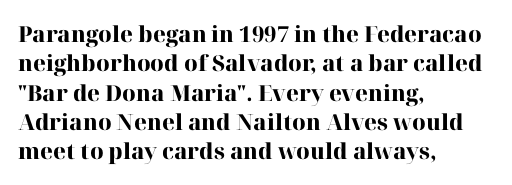
Q: Is the text bold? A: Yes.
Q: Is the text italic (slanted)? A: No, it is upright.
Q: Is the text underlined? A: No.
Q: How is the paragraph aligned? A: Left-aligned.
Q: Is the spacing between letters normal or unusually wide? A: Normal.
Q: Is the spacing between lines tight, normal or loose? A: Normal.
